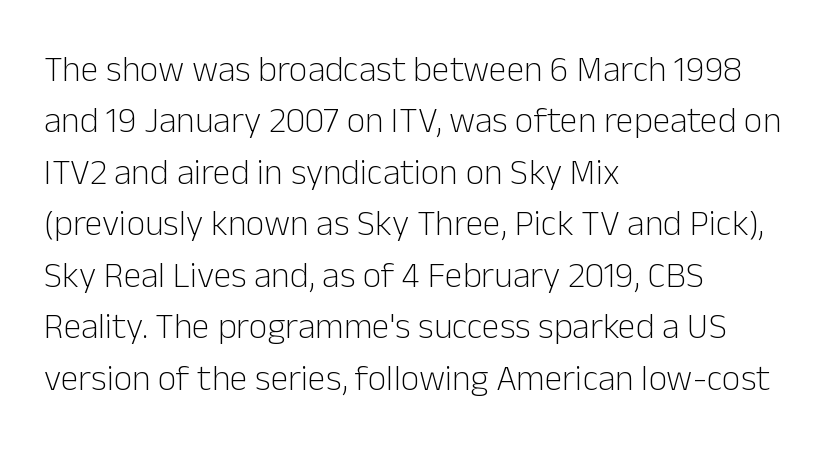
{"serif": "no", "italic": "no", "bold": "no", "weight": "light", "width": "normal", "stroke_contrast": "low", "x_height": "medium", "monospaced": "no", "underline": "no", "align": "left", "line_spacing": "normal", "line_spacing_ratio": 1.43, "letter_spacing": "normal", "letter_spacing_em": 0.0, "glyph_px": 36}
